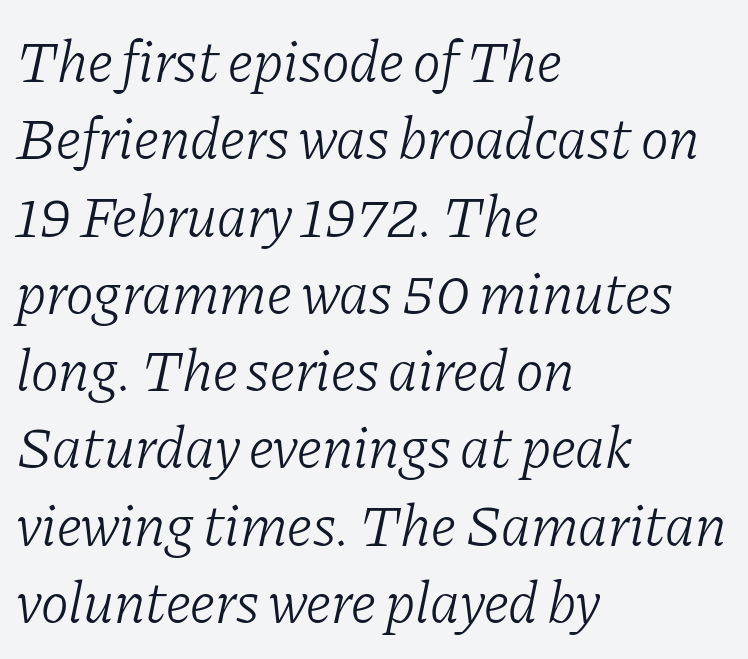
The image shows 59 px light serif type, italic (leaning right); set left-aligned, normal line spacing (1.31x), normal letter spacing, not underlined; low stroke contrast and a medium x-height.
